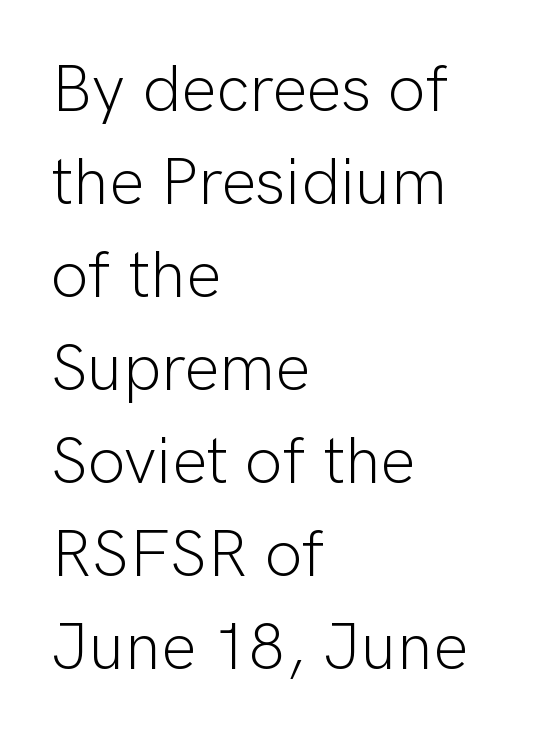
The rendering uses natural spacing where letterforms have individual widths. This rendering uses left alignment, leaving the right contour irregular. Nobody drew a line under any word here. If you measured baseline to baseline, you'd find a middling distance. Do the letters lean? They stand straight. Each stroke keeps to a modest, everyday thickness or less.
